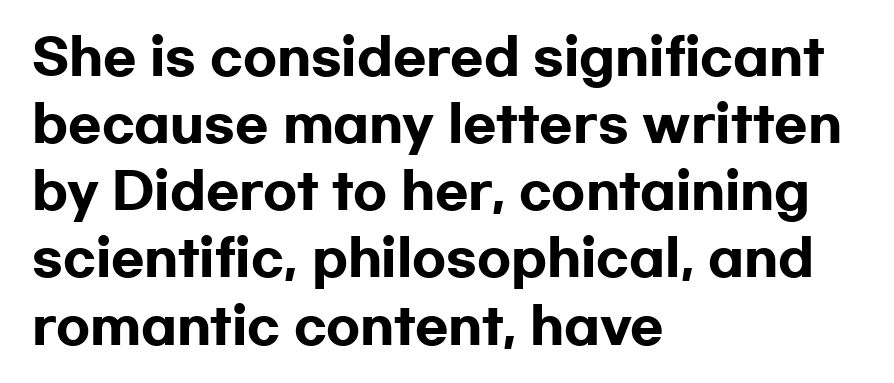
Q: Is the text bold? A: Yes.
Q: Is the text italic (slanted)? A: No, it is upright.
Q: Is the typeface a serif or a sans-serif typeface? A: Sans-serif.
Q: Is the text underlined? A: No.
Q: How is the paragraph aligned? A: Left-aligned.
Q: Is the spacing between letters normal or unusually wide? A: Normal.
Q: Is the spacing between lines tight, normal or loose? A: Normal.
Q: Width (condensed, normal, or wide)? A: Wide.
Q: Stroke contrast? A: Low.
Q: x-height? A: Medium.
Q: Monospaced? A: No.
